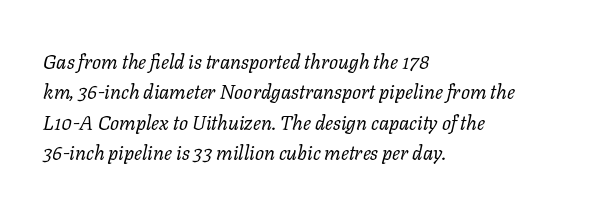
{"italic": "yes", "lean": "right", "slant_degrees": 11, "bold": "no", "underline": "no", "align": "left", "line_spacing": "normal", "line_spacing_ratio": 1.52, "letter_spacing": "normal", "letter_spacing_em": 0.0, "glyph_px": 20}
